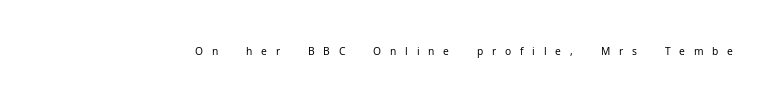
Q: Is the text bold? A: No.
Q: Is the text italic (slanted)? A: No, it is upright.
Q: Is the text underlined? A: No.
Q: Is the spacing between letters normal or unusually wide? A: Unusually wide.
